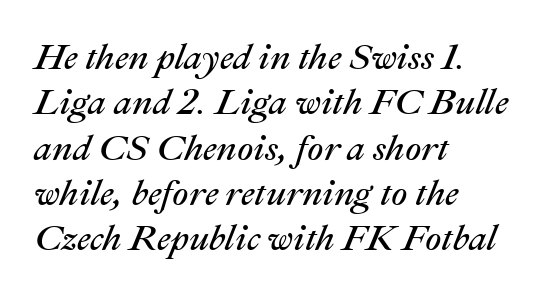
Q: Is the text bold? A: No.
Q: Is the text italic (slanted)? A: Yes, it leans right by about 22 degrees.
Q: Is the text underlined? A: No.
Q: How is the paragraph aligned? A: Left-aligned.
Q: Is the spacing between letters normal or unusually wide? A: Normal.
Q: Is the spacing between lines tight, normal or loose? A: Normal.
Q: Width (condensed, normal, or wide)? A: Normal.
Q: Stroke contrast? A: Medium.
Q: x-height? A: Medium.
Q: Monospaced? A: No.
